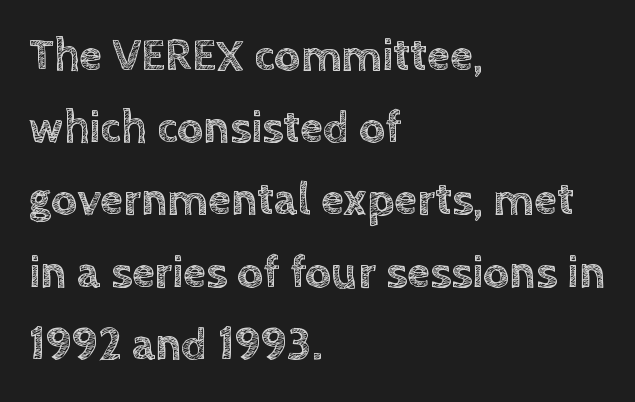
This is the regular roman posture of the typeface. How are the letters spaced? Ordinarily, with no added tracking. The rows are spaced the way most documents space them. Here the designer chose a conventional face with non-uniform glyph widths. The gap between lines stays unmarked.
